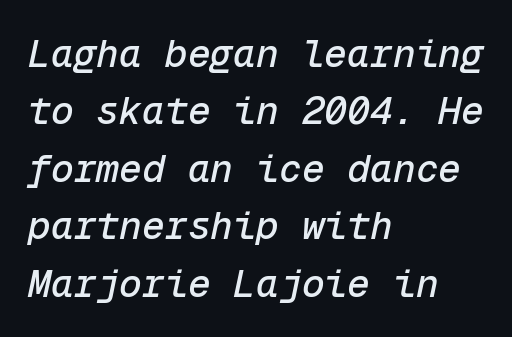
The image shows 38 px text type, italic (leaning right), monospaced; set left-aligned, normal line spacing (1.51x), normal letter spacing, not underlined; low stroke contrast and a medium x-height.
